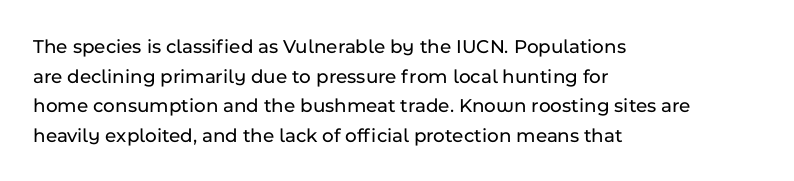
The image shows 20 px text type, upright; set left-aligned, normal line spacing (1.48x), normal letter spacing, not underlined.
